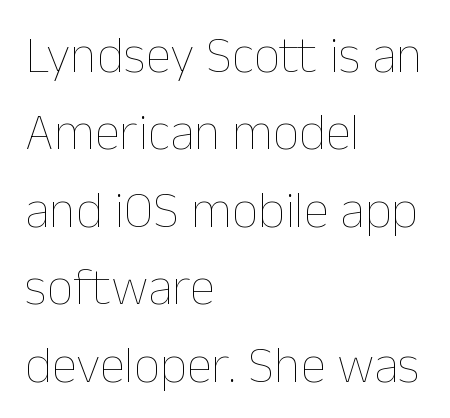
The letterforms sit shoulder to shoulder at normal distance. Any mark beneath the type? The region is blank. A light-to-regular cut is what we see here. The paragraph has a hard left edge and a soft right edge.
